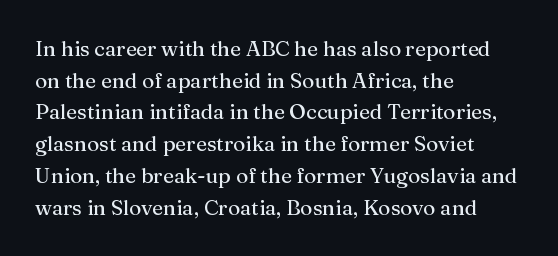
{"italic": "no", "underline": "no", "align": "left", "line_spacing": "normal", "line_spacing_ratio": 1.51, "letter_spacing": "normal", "letter_spacing_em": 0.0, "glyph_px": 21}
